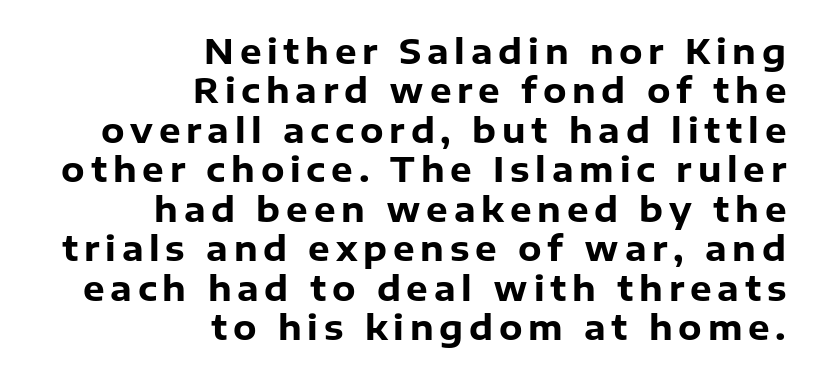
Q: Is the text bold? A: Yes.
Q: Is the text italic (slanted)? A: No, it is upright.
Q: Is the typeface a serif or a sans-serif typeface? A: Sans-serif.
Q: Is the text underlined? A: No.
Q: How is the paragraph aligned? A: Right-aligned.
Q: Width (condensed, normal, or wide)? A: Normal.
Q: Stroke contrast? A: Low.
Q: x-height? A: Medium.
Q: Monospaced? A: No.
